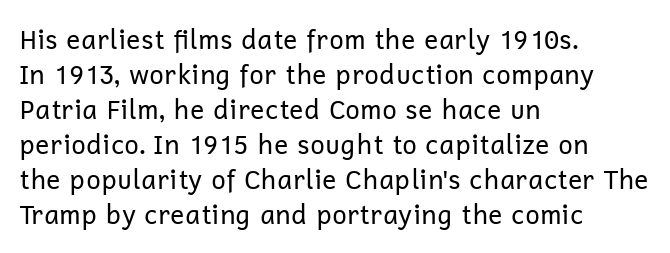
{"italic": "no", "bold": "no", "underline": "no", "align": "left", "line_spacing": "normal", "line_spacing_ratio": 1.35, "letter_spacing": "normal", "letter_spacing_em": 0.0, "glyph_px": 26}
